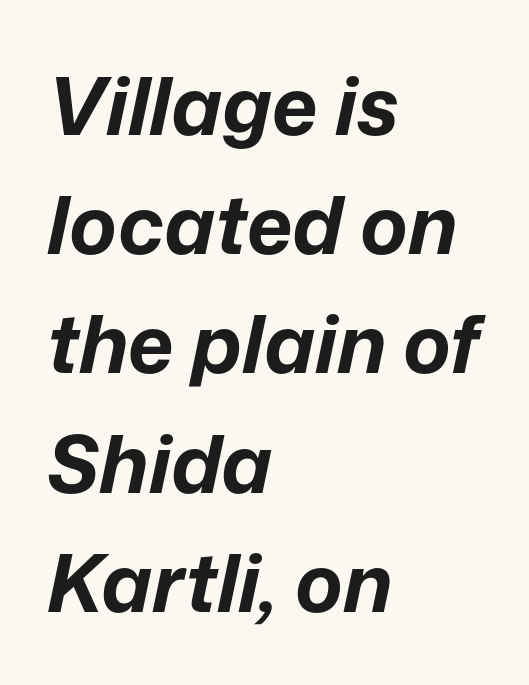
Q: Is the text bold? A: Yes.
Q: Is the text italic (slanted)? A: Yes, it leans right by about 12 degrees.
Q: Is the text underlined? A: No.
Q: How is the paragraph aligned? A: Left-aligned.
Q: Is the spacing between letters normal or unusually wide? A: Normal.
Q: Is the spacing between lines tight, normal or loose? A: Normal.
Q: Width (condensed, normal, or wide)? A: Normal.
Q: Stroke contrast? A: Low.
Q: x-height? A: Medium.
Q: Monospaced? A: No.
